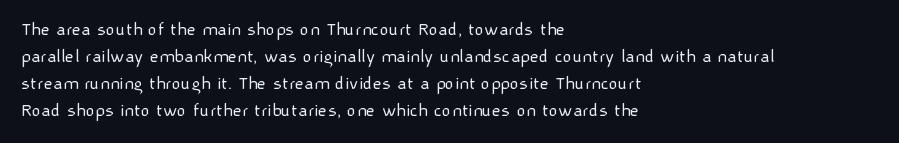
{"italic": "no", "bold": "no", "underline": "no", "align": "left", "line_spacing": "normal", "line_spacing_ratio": 1.35, "letter_spacing": "normal", "letter_spacing_em": 0.0, "glyph_px": 20}
